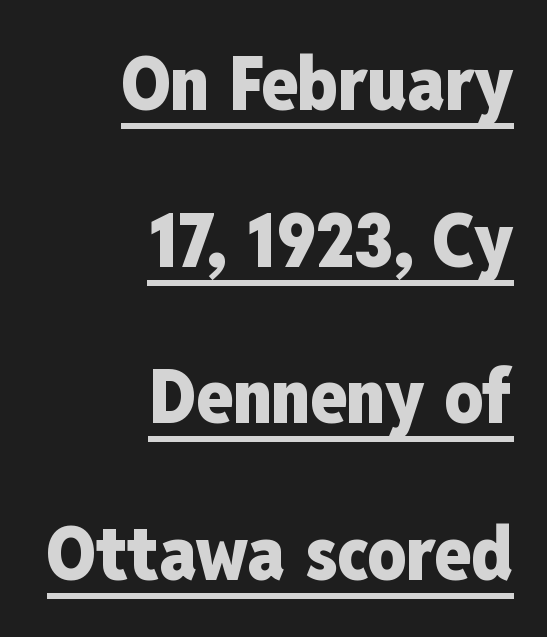
Q: Is the text bold? A: Yes.
Q: Is the text italic (slanted)? A: No, it is upright.
Q: Is the typeface a serif or a sans-serif typeface? A: Sans-serif.
Q: Is the text underlined? A: Yes.
Q: How is the paragraph aligned? A: Right-aligned.
Q: Is the spacing between letters normal or unusually wide? A: Normal.
Q: Is the spacing between lines tight, normal or loose? A: Loose.
Q: Width (condensed, normal, or wide)? A: Condensed.
Q: Stroke contrast? A: Low.
Q: x-height? A: Medium.
Q: Monospaced? A: No.
